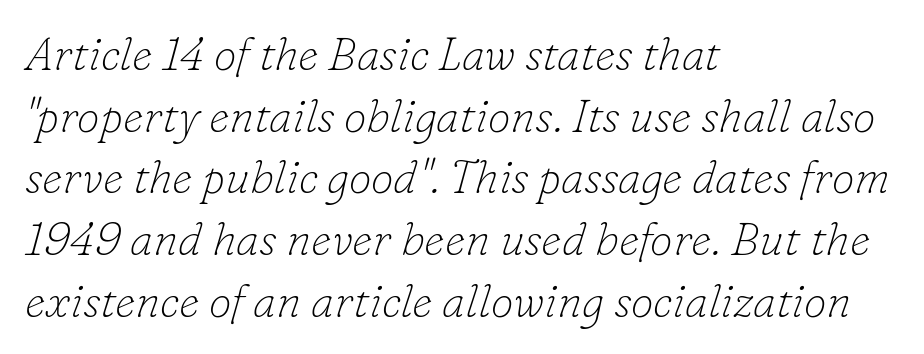
{"serif": "yes", "italic": "yes", "lean": "right", "slant_degrees": 16, "bold": "no", "weight": "thin", "width": "normal", "stroke_contrast": "low", "x_height": "small", "monospaced": "no", "underline": "no", "align": "left", "line_spacing": "normal", "line_spacing_ratio": 1.34, "letter_spacing": "normal", "letter_spacing_em": 0.0, "glyph_px": 46}
